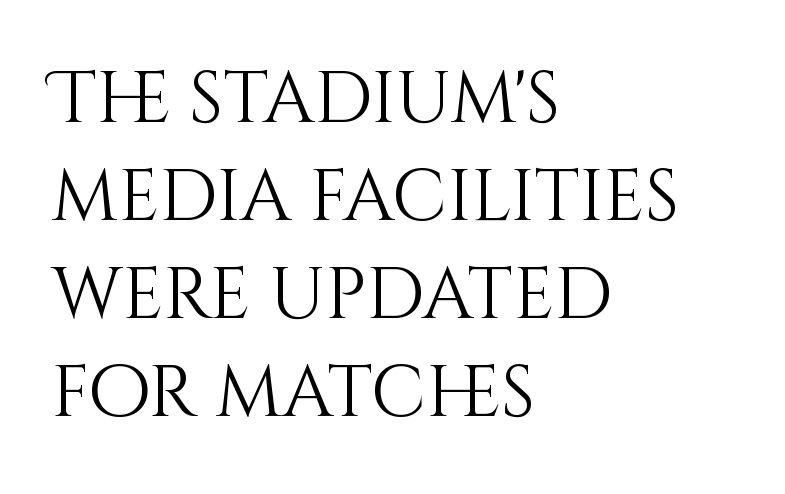
The image shows 72 px light type, upright; set left-aligned, normal line spacing (1.36x), normal letter spacing, not underlined; medium stroke contrast and a large x-height.
